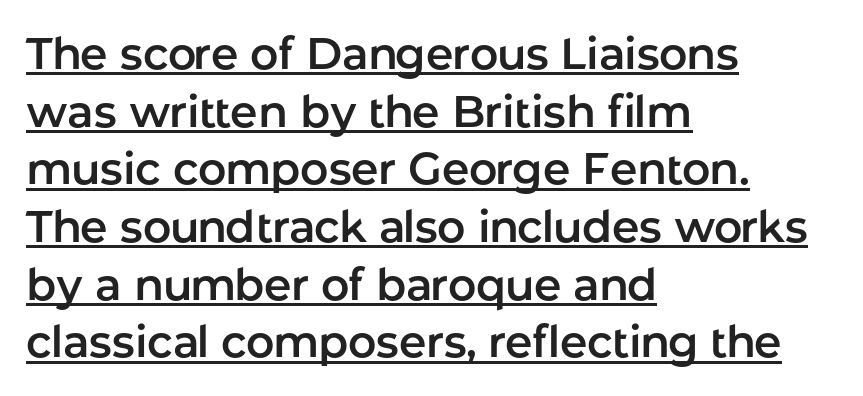
This rendering leaves character spacing at its baseline value. Reading down the block, your eye returns to a fixed left position each line. Quick note: underline on. Vertical spacing — default. These lines are composed in type without serifs.
